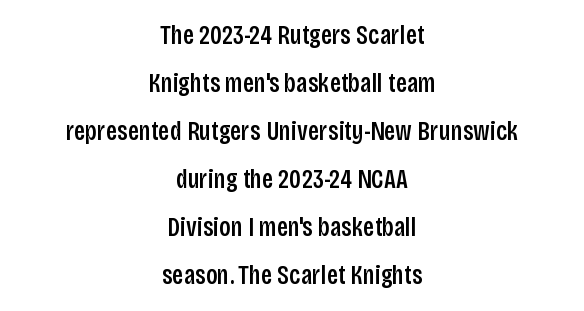
The image shows 27 px text type, upright; set centered, line spacing 1.78x, normal letter spacing, not underlined.
